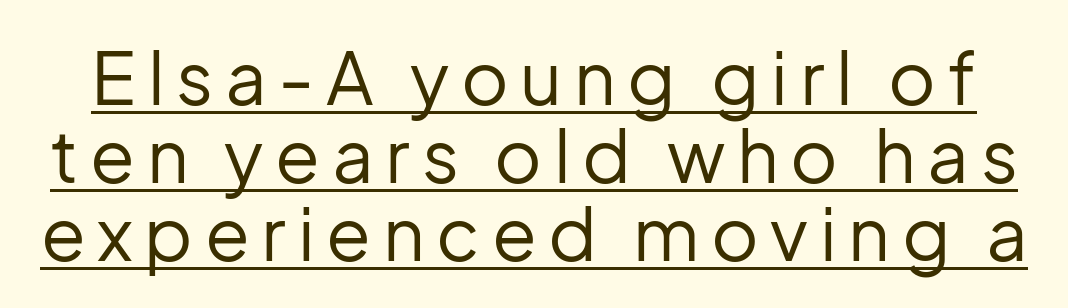
Q: Is the text bold? A: No.
Q: Is the text italic (slanted)? A: No, it is upright.
Q: Is the typeface a serif or a sans-serif typeface? A: Sans-serif.
Q: Is the text underlined? A: Yes.
Q: Is the spacing between lines tight, normal or loose? A: Tight.
Q: Width (condensed, normal, or wide)? A: Normal.
Q: Stroke contrast? A: Low.
Q: x-height? A: Medium.
Q: Monospaced? A: No.
